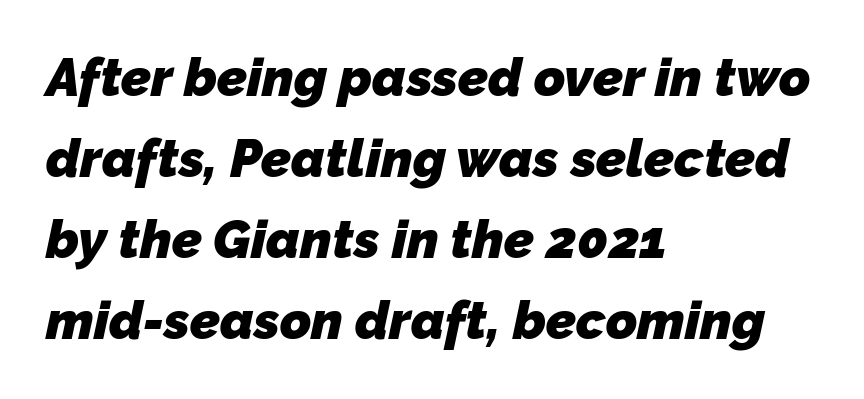
The image shows 53 px heavy sans-serif type; set left-aligned, normal line spacing (1.53x), normal letter spacing, not underlined; low stroke contrast and a medium x-height.
